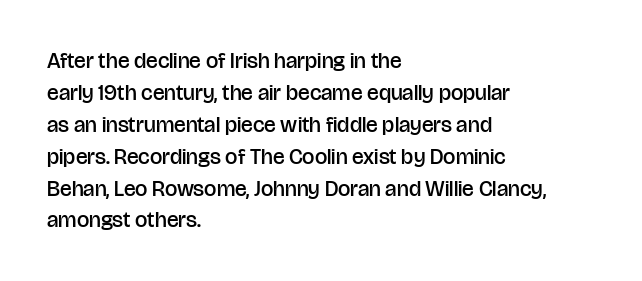
The image shows 22 px text type, upright; set left-aligned, normal line spacing (1.45x), normal letter spacing, not underlined.
